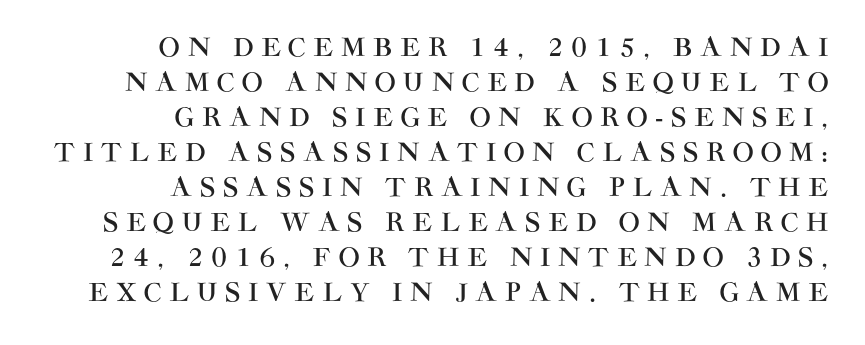
Leftover space on each line is placed entirely before the opening word. The lettering stays uniformly vertical, giving the passage a roman look. In terms of letterspacing, this is a distinctly airy, spread setting. This rendering features lettering with no underline. Each new line begins a customary step beneath the previous one.
